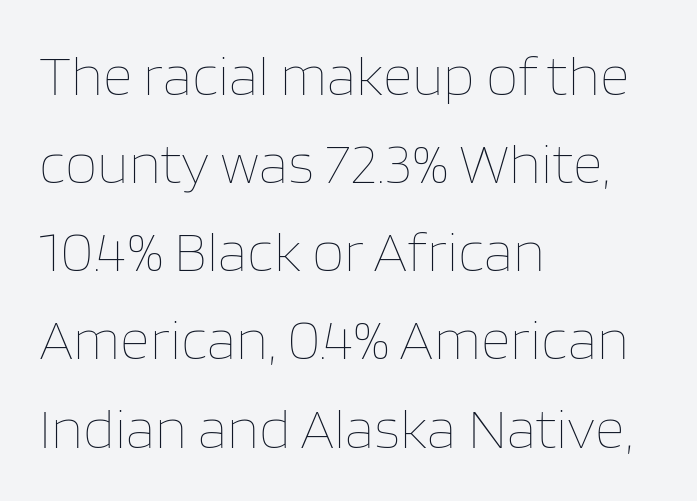
Q: Is the text bold? A: No.
Q: Is the text italic (slanted)? A: No, it is upright.
Q: Is the text underlined? A: No.
Q: How is the paragraph aligned? A: Left-aligned.
Q: Is the spacing between letters normal or unusually wide? A: Normal.
Q: Is the spacing between lines tight, normal or loose? A: Normal.
Q: Width (condensed, normal, or wide)? A: Normal.
Q: Stroke contrast? A: Low.
Q: x-height? A: Large.
Q: Monospaced? A: No.
